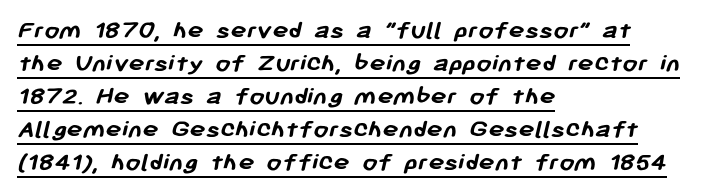
The image shows 27 px bold type; set left-aligned, line spacing 1.22x, normal letter spacing, underlined.
